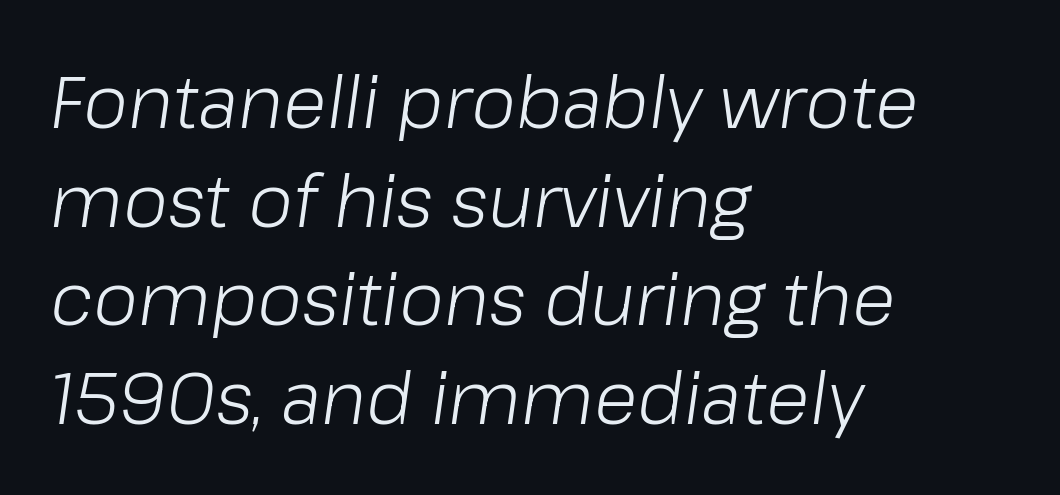
The image shows 72 px light type, italic (leaning right); set left-aligned, normal line spacing (1.37x), normal letter spacing, not underlined; low stroke contrast and a medium x-height.
